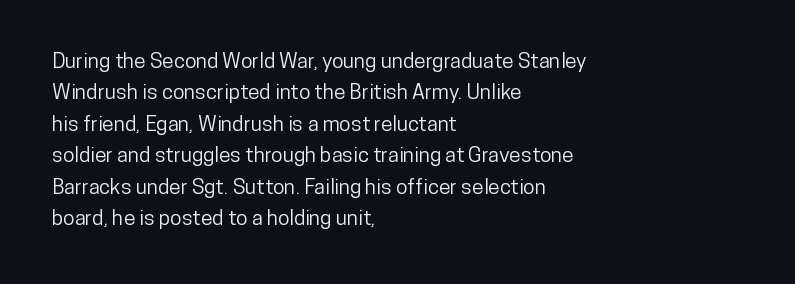
Q: Is the text italic (slanted)? A: No, it is upright.
Q: Is the text underlined? A: No.
Q: How is the paragraph aligned? A: Left-aligned.
Q: Is the spacing between letters normal or unusually wide? A: Normal.
Q: Is the spacing between lines tight, normal or loose? A: Normal.
